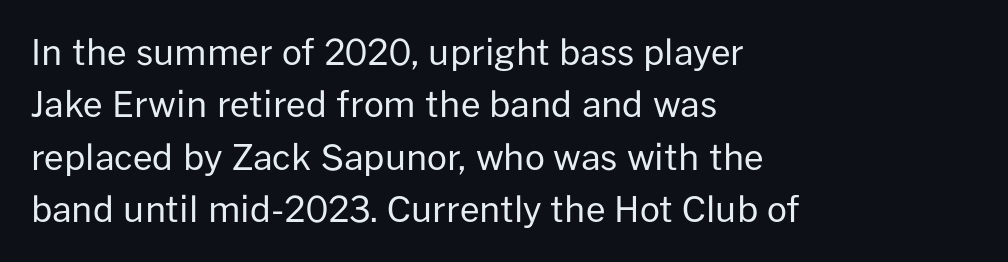
The image shows 35 px regular-weight sans-serif type, upright; set left-aligned, normal line spacing (1.5x), normal letter spacing, not underlined; low stroke contrast and a medium x-height.
